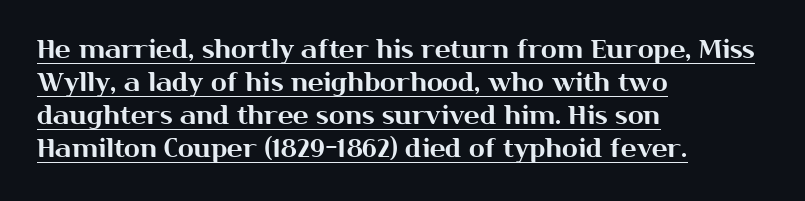
{"italic": "no", "underline": "yes", "align": "left", "line_spacing": "normal", "line_spacing_ratio": 1.27, "letter_spacing": "normal", "letter_spacing_em": 0.0, "glyph_px": 26}
